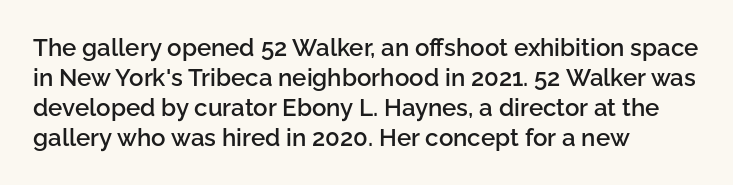
Unmarked baselines from the first word to the last. The leading is moderate, giving the passage an even texture. A bit beefed up — I'd call it semibold rather than bold. Horizontal alignment here is leftward, the default for most running prose. Style check: upright. Honestly, the letter spacing is just normal — you wouldn't notice it.
